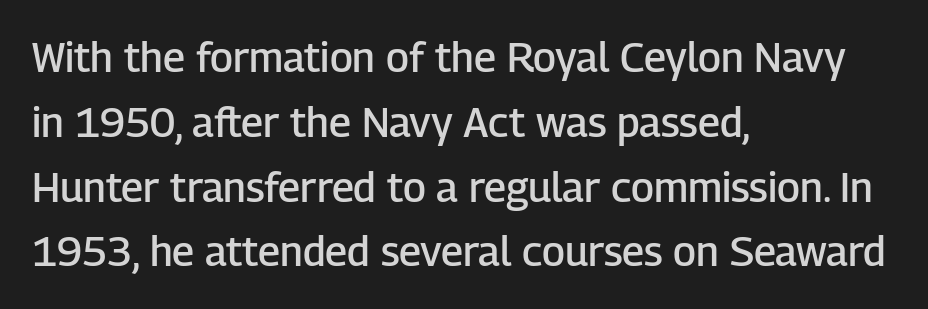
{"serif": "no", "italic": "no", "bold": "semi", "weight": "semibold", "width": "normal", "stroke_contrast": "low", "x_height": "medium", "monospaced": "no", "underline": "no", "align": "left", "line_spacing": "normal", "line_spacing_ratio": 1.58, "letter_spacing": "normal", "letter_spacing_em": 0.0, "glyph_px": 41}
